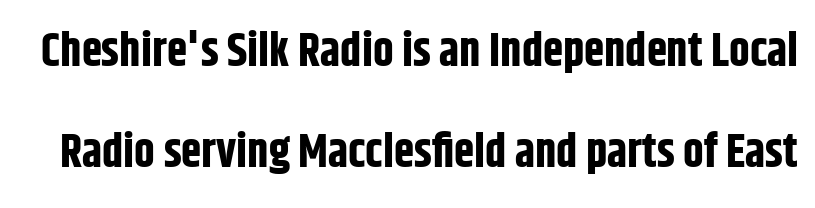
Q: Is the text bold? A: Yes.
Q: Is the text italic (slanted)? A: No, it is upright.
Q: Is the typeface a serif or a sans-serif typeface? A: Sans-serif.
Q: Is the text underlined? A: No.
Q: Is the spacing between letters normal or unusually wide? A: Normal.
Q: Is the spacing between lines tight, normal or loose? A: Loose.
Q: Width (condensed, normal, or wide)? A: Condensed.
Q: Stroke contrast? A: Low.
Q: x-height? A: Large.
Q: Monospaced? A: No.
